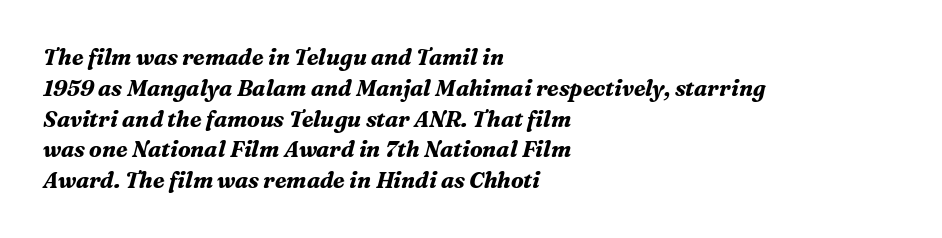
{"italic": "yes", "lean": "right", "slant_degrees": 16, "bold": "yes", "underline": "no", "align": "left", "line_spacing": "normal", "line_spacing_ratio": 1.4, "letter_spacing": "normal", "letter_spacing_em": 0.0, "glyph_px": 22}
